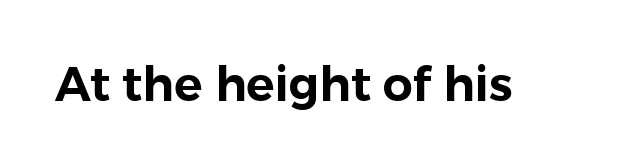
{"serif": "no", "italic": "no", "width": "normal", "stroke_contrast": "low", "x_height": "medium", "monospaced": "no", "underline": "no", "letter_spacing": "normal", "letter_spacing_em": 0.0, "glyph_px": 47}
